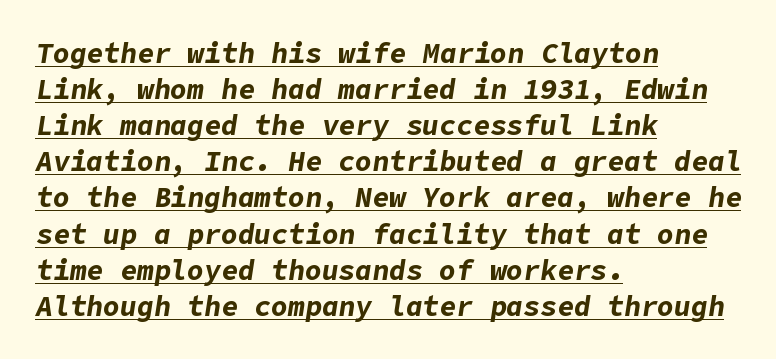
The image shows 28 px bold type, italic (leaning right); set left-aligned, normal line spacing (1.29x), normal letter spacing, underlined; low stroke contrast and a medium x-height.
